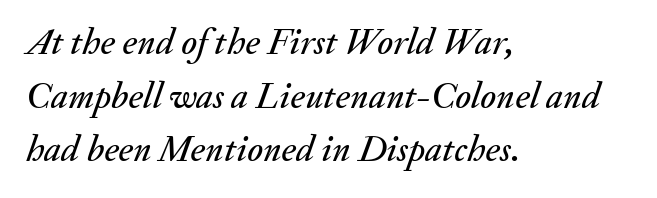
{"italic": "yes", "lean": "right", "slant_degrees": 20, "width": "normal", "stroke_contrast": "medium", "x_height": "small", "monospaced": "no", "underline": "no", "align": "left", "line_spacing": "normal", "line_spacing_ratio": 1.45, "letter_spacing": "normal", "letter_spacing_em": 0.0, "glyph_px": 37}
